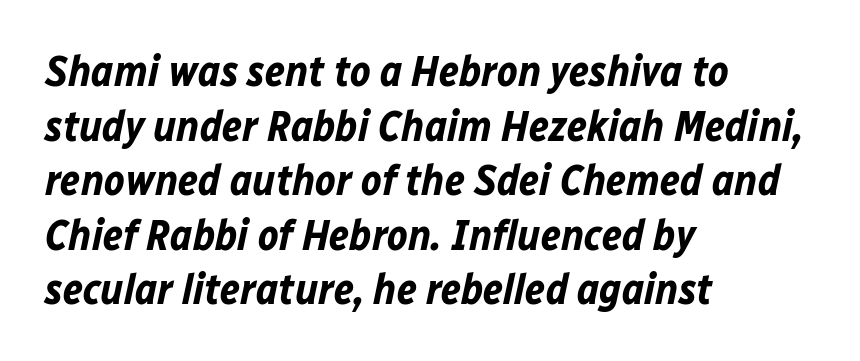
The image shows 43 px bold type, italic (leaning right); set left-aligned, normal line spacing (1.27x), normal letter spacing, not underlined; low stroke contrast and a medium x-height.
